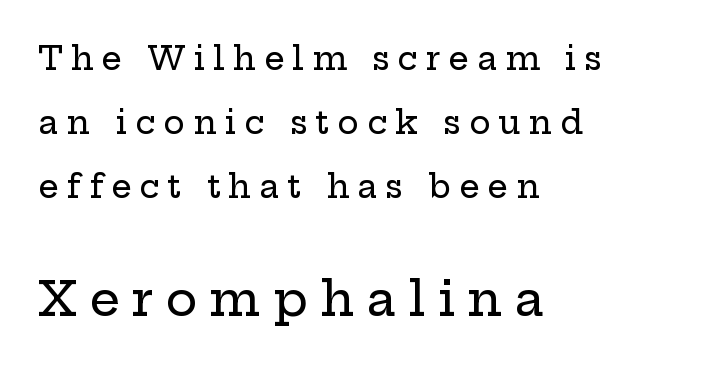
{"serif": "yes", "italic": "no", "width": "wide", "stroke_contrast": "low", "x_height": "medium", "monospaced": "no", "underline": "no", "align": "left", "line_spacing": "loose", "line_spacing_ratio": 2.0, "letter_spacing": "wide", "letter_spacing_em": 0.25, "larger_block": "second", "size_ratio": 1.5, "glyph_px": 48}
